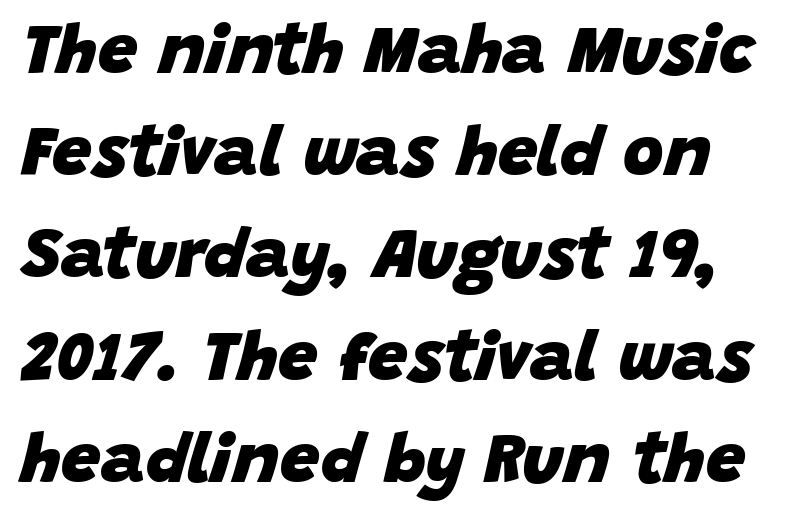
Every character sits at an angle, as italics do. Beneath every word, the page is bare. Each new line begins a customary step beneath the previous one. Proportional: the letters do not fall into vertical columns. Characters follow at the spacing the type designer built in.
